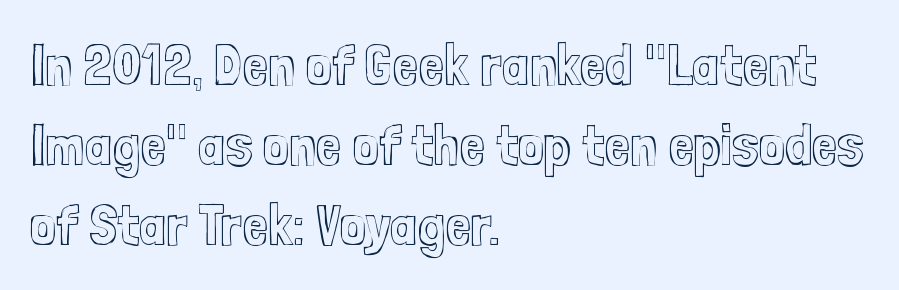
Q: Is the text italic (slanted)? A: No, it is upright.
Q: Is the text underlined? A: No.
Q: How is the paragraph aligned? A: Left-aligned.
Q: Is the spacing between letters normal or unusually wide? A: Normal.
Q: Is the spacing between lines tight, normal or loose? A: Normal.
Q: Width (condensed, normal, or wide)? A: Condensed.
Q: x-height? A: Medium.
Q: Monospaced? A: No.
